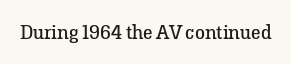
Q: Is the text bold? A: No.
Q: Is the text italic (slanted)? A: No, it is upright.
Q: Is the text underlined? A: No.
Q: Is the spacing between letters normal or unusually wide? A: Normal.
